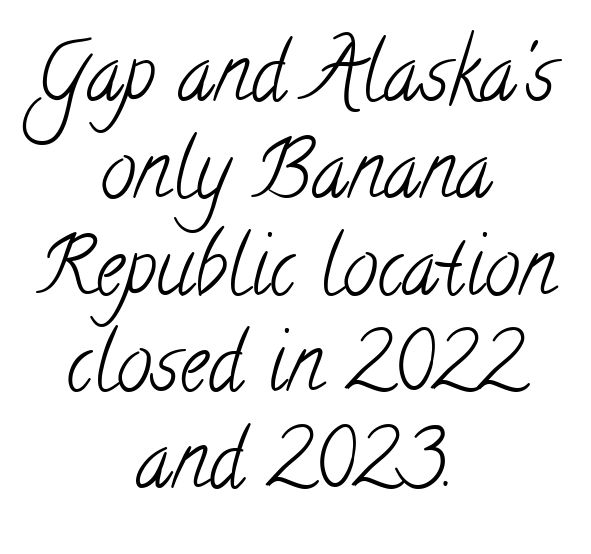
Q: Is the text bold? A: No.
Q: Is the typeface a serif or a sans-serif typeface? A: Serif.
Q: Is the text underlined? A: No.
Q: How is the paragraph aligned? A: Centered.
Q: Is the spacing between letters normal or unusually wide? A: Normal.
Q: Width (condensed, normal, or wide)? A: Condensed.
Q: Stroke contrast? A: Low.
Q: x-height? A: Small.
Q: Monospaced? A: No.
